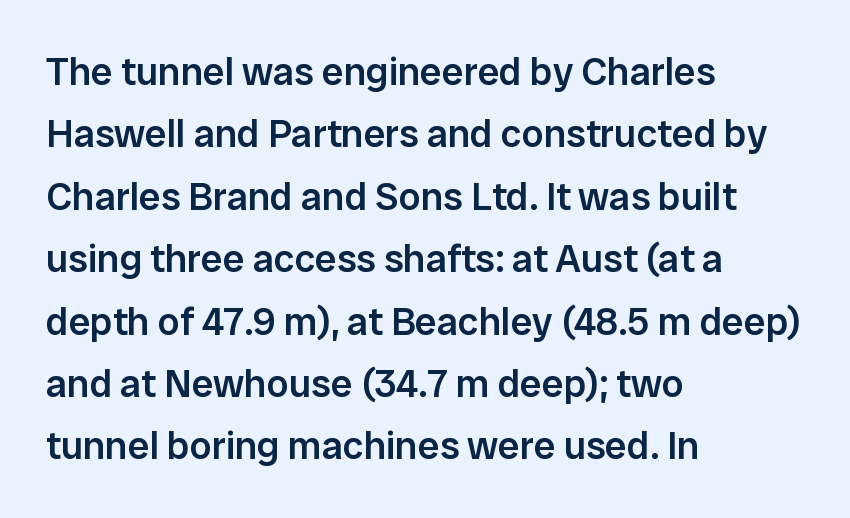
{"serif": "no", "italic": "no", "bold": "semi", "weight": "semibold", "width": "normal", "stroke_contrast": "low", "x_height": "medium", "monospaced": "no", "underline": "no", "align": "left", "line_spacing": "normal", "line_spacing_ratio": 1.6, "letter_spacing": "normal", "letter_spacing_em": 0.0, "glyph_px": 39}
